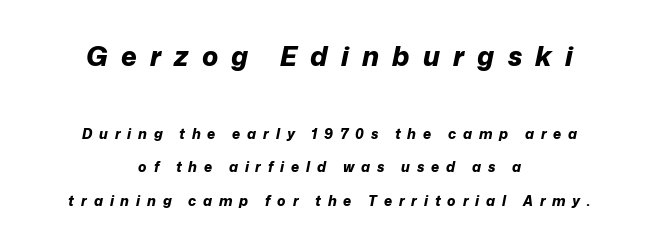
A student would notice the top passage is typeset larger than what follows. How are the letters spaced? Widely, with obvious added tracking. The space beneath each line is pristine and unruled. An italicized treatment has been applied to the whole sample. The rendering positions every line midway between the sides. A typesetter would call this leading open, well beyond the default.
